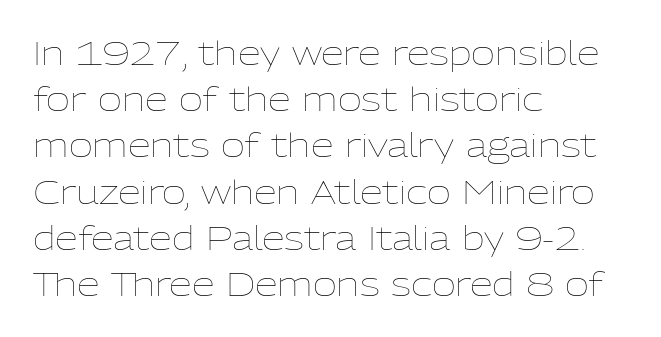
Is the letter spacing exaggerated? No — it looks like the ordinary default. The passage shown is typed in a proportional face where columns would drift. Words float on clear page, feet unadorned. These lines are set flush left with a ragged right edge. The letters stand straight up with perfectly vertical stems.
